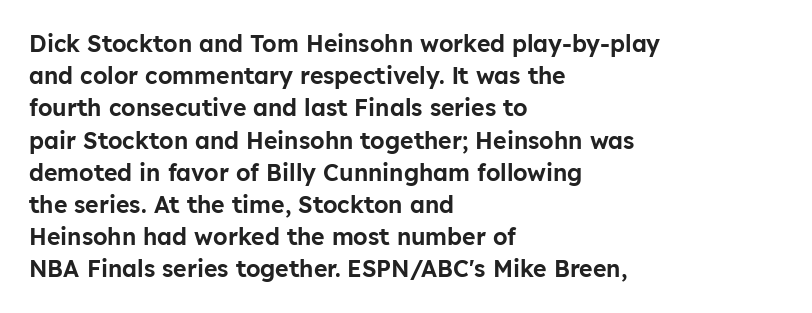
Q: Is the text italic (slanted)? A: No, it is upright.
Q: Is the text underlined? A: No.
Q: How is the paragraph aligned? A: Left-aligned.
Q: Is the spacing between letters normal or unusually wide? A: Normal.
Q: Is the spacing between lines tight, normal or loose? A: Normal.
